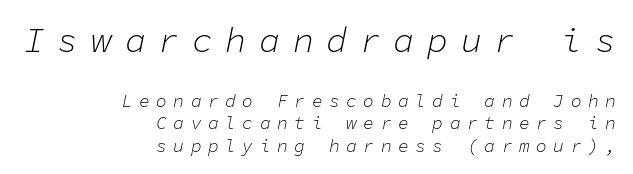
Q: Is the text bold? A: No.
Q: Is the text italic (slanted)? A: Yes, it leans right by about 11 degrees.
Q: Is the text underlined? A: No.
Q: How is the paragraph aligned? A: Right-aligned.
Q: Is the spacing between letters normal or unusually wide? A: Unusually wide.
Q: Is the spacing between lines tight, normal or loose? A: Normal.
Q: Which block of text is set in a larger size, the first (top) or the second (bottom)? A: The first (top) one.
Q: Width (condensed, normal, or wide)? A: Normal.
Q: Stroke contrast? A: Low.
Q: x-height? A: Medium.
Q: Monospaced? A: Yes.
